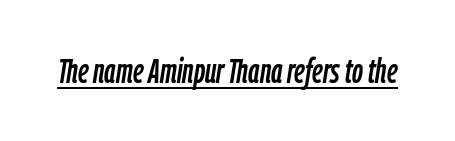
{"italic": "yes", "lean": "right", "slant_degrees": 9, "width": "condensed", "stroke_contrast": "low", "x_height": "medium", "monospaced": "no", "underline": "yes", "letter_spacing": "normal", "letter_spacing_em": 0.0, "glyph_px": 34}
